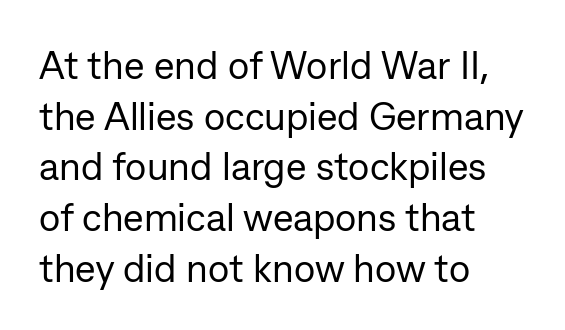
The image shows 39 px regular-weight sans-serif type, upright; set left-aligned, normal line spacing (1.3x), normal letter spacing, not underlined; low stroke contrast and a medium x-height.
